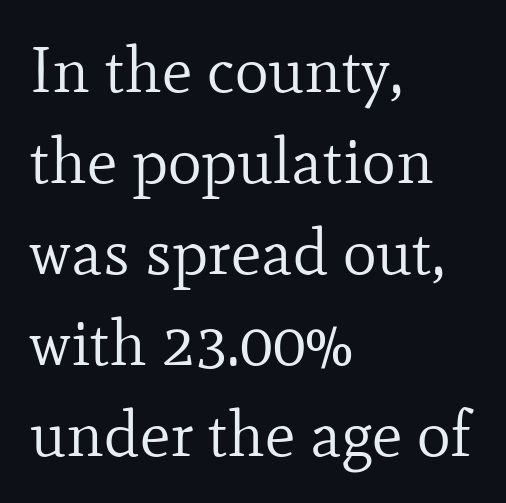
{"serif": "yes", "italic": "no", "bold": "no", "weight": "regular", "width": "normal", "stroke_contrast": "low", "x_height": "small", "monospaced": "no", "underline": "no", "align": "left", "line_spacing": "normal", "line_spacing_ratio": 1.42, "letter_spacing": "normal", "letter_spacing_em": 0.0, "glyph_px": 64}
